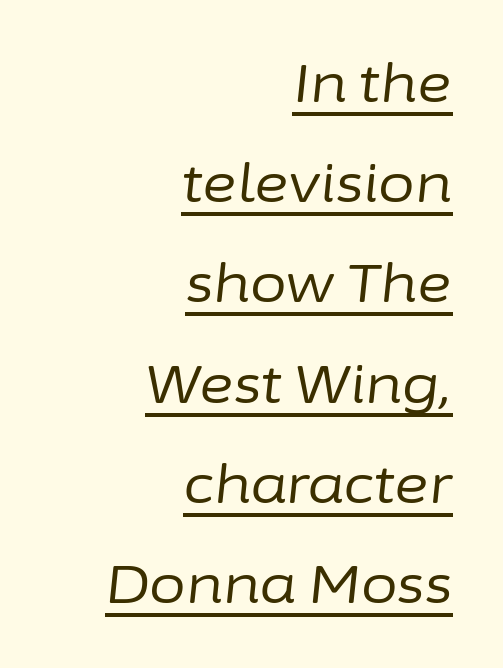
In terms of letterspacing, this is plain default setting. A rule runs beneath these lines of type. The passage shown is typed in a proportional face where columns would drift. In CSS terms this would be text-align: right. The rendering applies a slant to the glyphs.
